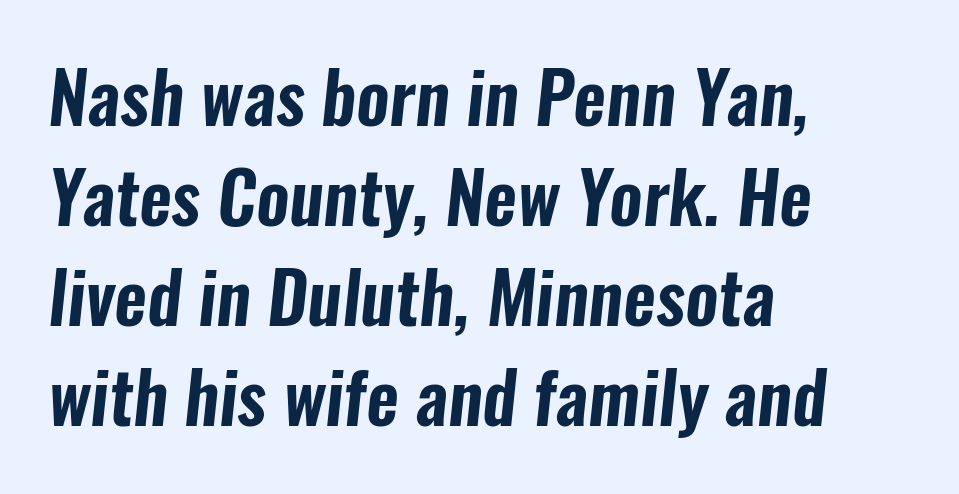
The image shows 71 px condensed sans-serif type; set left-aligned, normal line spacing (1.41x), normal letter spacing, not underlined; low stroke contrast and a medium x-height.
